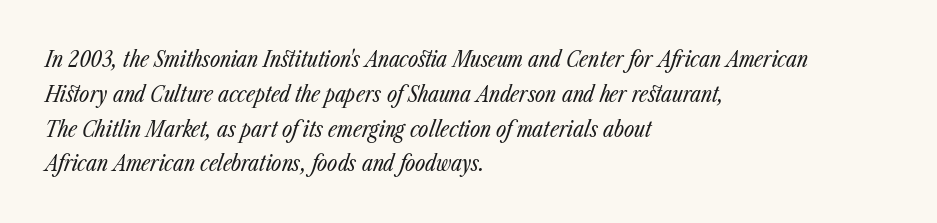
The text block is weighted toward the left margin, trailing off unevenly rightward. A typesetter would mark this as italic. Is there much room between lines? A standard amount, neither cramped nor airy. Is this a heavy cut? Hardly; it is regular or lighter.
